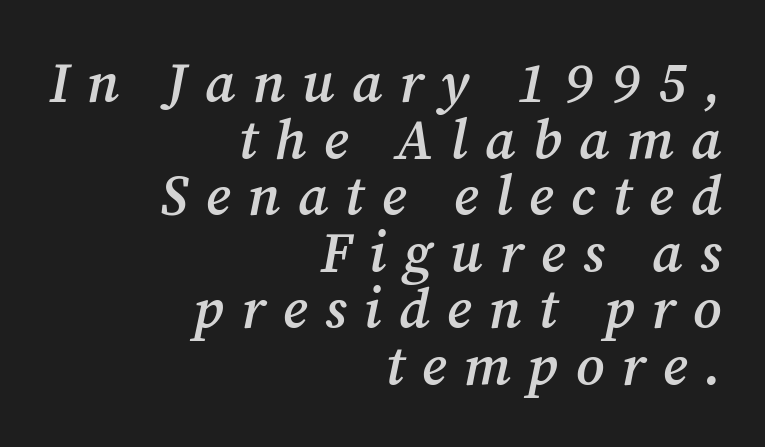
Q: Is the text bold? A: Semi-bold.
Q: Is the text italic (slanted)? A: Yes, it leans right by about 12 degrees.
Q: Is the typeface a serif or a sans-serif typeface? A: Serif.
Q: Is the text underlined? A: No.
Q: How is the paragraph aligned? A: Right-aligned.
Q: Is the spacing between letters normal or unusually wide? A: Unusually wide.
Q: Is the spacing between lines tight, normal or loose? A: Tight.
Q: Width (condensed, normal, or wide)? A: Normal.
Q: Stroke contrast? A: Medium.
Q: x-height? A: Medium.
Q: Monospaced? A: No.
